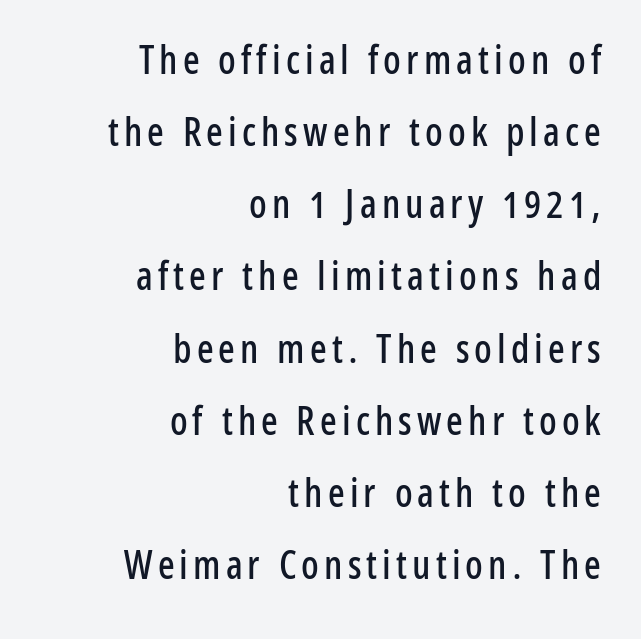
Q: Is the text italic (slanted)? A: No, it is upright.
Q: Is the typeface a serif or a sans-serif typeface? A: Sans-serif.
Q: Is the text underlined? A: No.
Q: How is the paragraph aligned? A: Right-aligned.
Q: Width (condensed, normal, or wide)? A: Condensed.
Q: Stroke contrast? A: Low.
Q: x-height? A: Medium.
Q: Monospaced? A: No.
